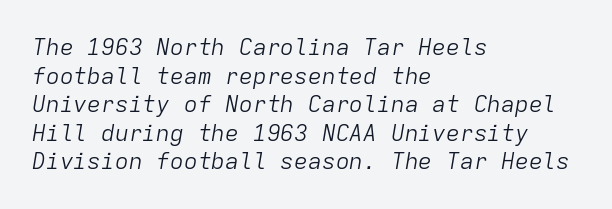
Q: Is the text bold? A: No.
Q: Is the text italic (slanted)? A: Yes, it leans right by about 9 degrees.
Q: Is the text underlined? A: No.
Q: How is the paragraph aligned? A: Left-aligned.
Q: Is the spacing between letters normal or unusually wide? A: Normal.
